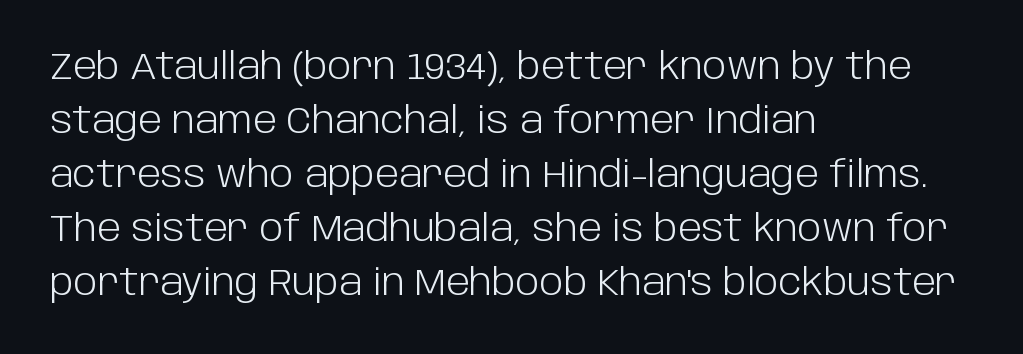
Typographically, this falls in the sans-serif category. Left-aligned paragraph, ragged on the right. Students, observe: this is what conventionally led text looks like. The characters are drawn with everyday or finer stroke widths. Descender tails drop into unmarked territory.
